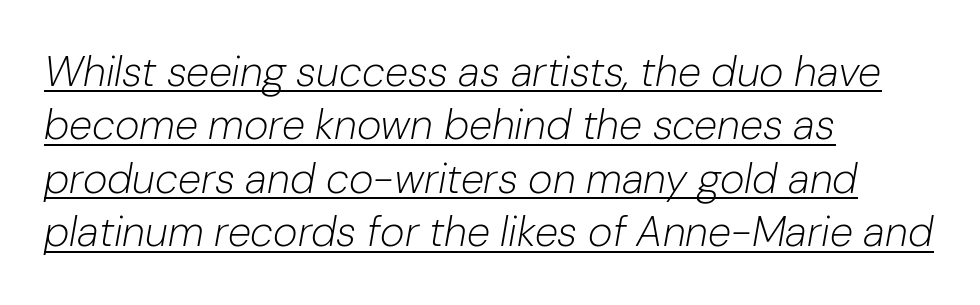
These lines are rendered in a variable-pitch font. These lines were composed using italics. Counters stay open thanks to moderate or lighter strokes. Characters follow at the spacing the type designer built in.
